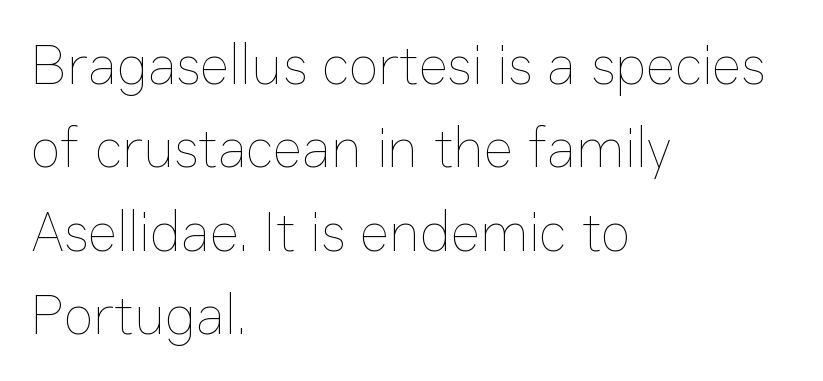
{"italic": "no", "bold": "no", "weight": "thin", "width": "normal", "stroke_contrast": "low", "x_height": "medium", "monospaced": "no", "underline": "no", "align": "left", "line_spacing": "normal", "line_spacing_ratio": 1.49, "letter_spacing": "normal", "letter_spacing_em": 0.0, "glyph_px": 56}
